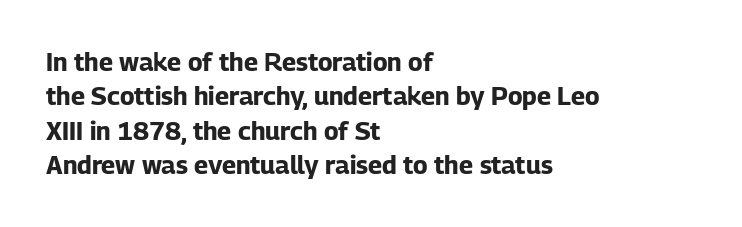
Plain, unruled lines of type. Italic: no, the glyphs are upright roman. The face used here has the dense, thick strokes of a bold. Compared with typical paragraphs, the rows here are spaced about the same. The paragraph has a hard left edge and a soft right edge. Here the glyphs are tracked normally, forming tight word shapes.
